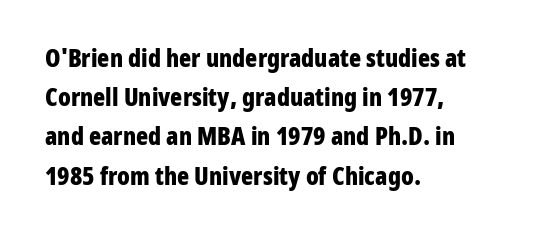
Q: Is the text bold? A: Yes.
Q: Is the text italic (slanted)? A: No, it is upright.
Q: Is the text underlined? A: No.
Q: How is the paragraph aligned? A: Left-aligned.
Q: Is the spacing between letters normal or unusually wide? A: Normal.
Q: Is the spacing between lines tight, normal or loose? A: Normal.
